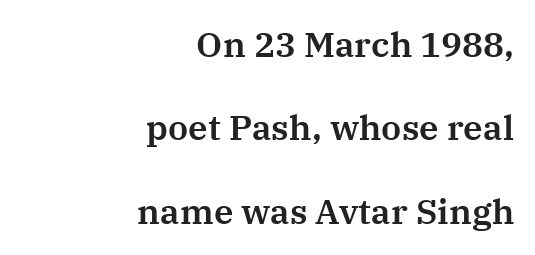
Q: Is the text italic (slanted)? A: No, it is upright.
Q: Is the typeface a serif or a sans-serif typeface? A: Serif.
Q: Is the text underlined? A: No.
Q: How is the paragraph aligned? A: Right-aligned.
Q: Is the spacing between letters normal or unusually wide? A: Normal.
Q: Is the spacing between lines tight, normal or loose? A: Loose.
Q: Width (condensed, normal, or wide)? A: Normal.
Q: Stroke contrast? A: Medium.
Q: x-height? A: Medium.
Q: Monospaced? A: No.
